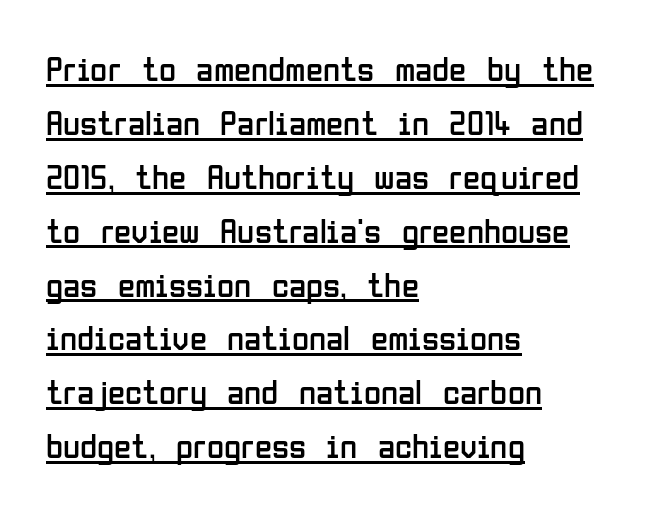
{"serif": "no", "italic": "no", "bold": "no", "weight": "regular", "width": "condensed", "stroke_contrast": "low", "x_height": "medium", "monospaced": "no", "underline": "yes", "align": "left", "line_spacing": "normal", "line_spacing_ratio": 1.54, "letter_spacing": "normal", "letter_spacing_em": 0.0, "glyph_px": 35}
